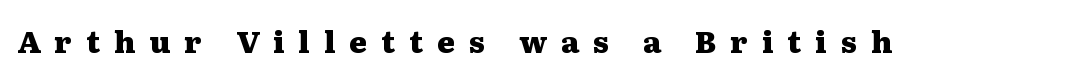
Words float on clear page, feet unadorned. This sample has the flowing, uneven cadence of proportional lettering. Loose tracking; the words dissolve into strings of separated letters. Summary of weight: heavy, a full bold. Nope, not italic — everything's standing straight.
